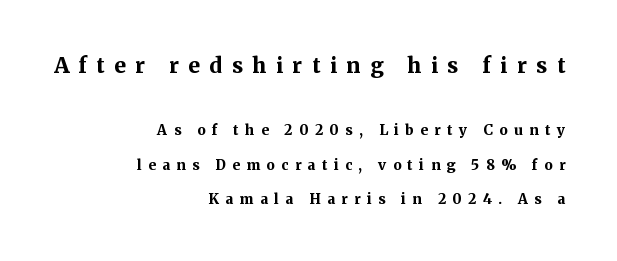
How are the letters spaced? Widely, with obvious added tracking. Designer's note — italics off, roman on. What weight is shown? A full bold with thick strokes. The initial chunk of copy outweighs the following chunk in type size. Where is the straight margin? On the right. Quick note: underline off.
